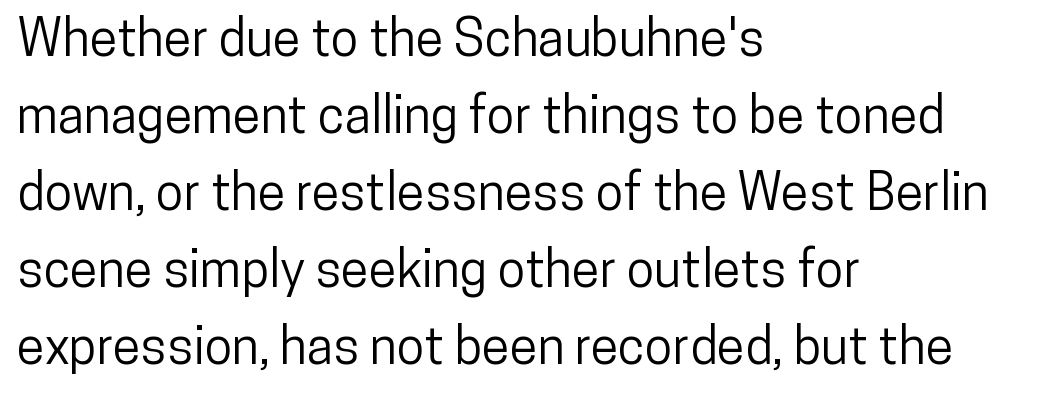
This rendering features lettering with no underline. Vertical strokes here are truly vertical. Tracking value appears to be zero — textbook default spacing. Typographically, this falls in the sans-serif category.
